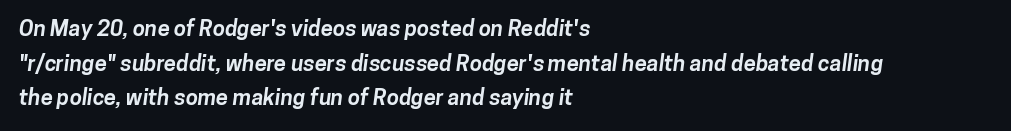
Q: Is the text bold? A: Yes.
Q: Is the text underlined? A: No.
Q: How is the paragraph aligned? A: Left-aligned.
Q: Is the spacing between letters normal or unusually wide? A: Normal.
Q: Is the spacing between lines tight, normal or loose? A: Normal.
